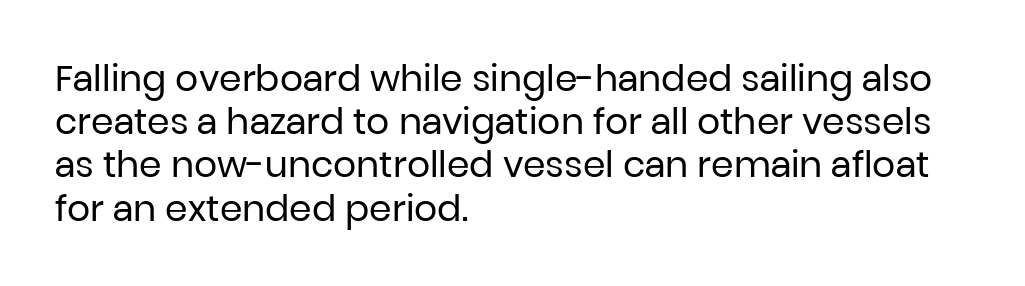
Q: Is the text bold? A: No.
Q: Is the text italic (slanted)? A: No, it is upright.
Q: Is the typeface a serif or a sans-serif typeface? A: Sans-serif.
Q: Is the text underlined? A: No.
Q: How is the paragraph aligned? A: Left-aligned.
Q: Is the spacing between letters normal or unusually wide? A: Normal.
Q: Width (condensed, normal, or wide)? A: Normal.
Q: Stroke contrast? A: Low.
Q: x-height? A: Medium.
Q: Monospaced? A: No.
